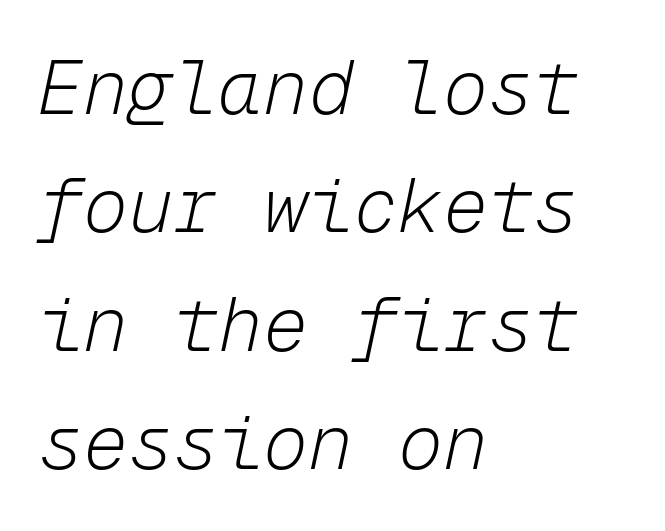
{"italic": "yes", "lean": "right", "slant_degrees": 12, "bold": "no", "weight": "light", "width": "normal", "stroke_contrast": "low", "x_height": "medium", "monospaced": "yes", "underline": "no", "align": "left", "line_spacing": "normal", "line_spacing_ratio": 1.58, "letter_spacing": "normal", "letter_spacing_em": 0.0, "glyph_px": 75}
